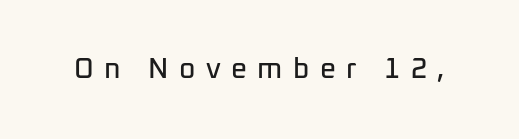
Varying glyph widths throughout — classic text-font behaviour. Each letter's strokes conclude bluntly, with no projecting serifs. The specimen omits any rule beneath the text block's lines. Look at the tracking — it's clearly loosened, letters drifting apart. Quick note: not italic, upright.
